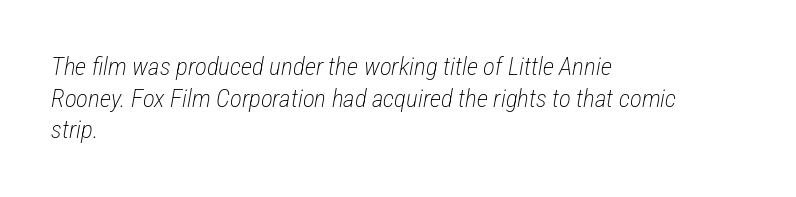
Does extra space separate the letters? No, they use regular spacing. Does the lettering tilt? It does — this is italic. Is the type heavy? It reads as light-to-regular instead. The space directly below the letters is spotless.
